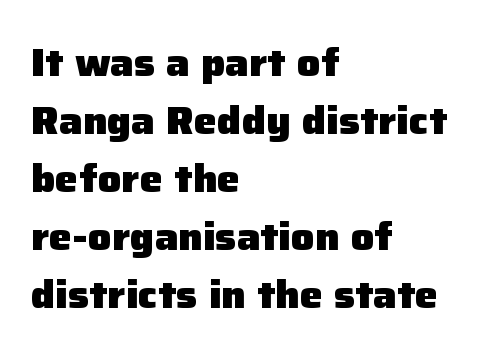
{"serif": "no", "italic": "no", "bold": "yes", "weight": "heavy", "width": "normal", "stroke_contrast": "low", "x_height": "medium", "monospaced": "no", "underline": "no", "align": "left", "line_spacing": "normal", "line_spacing_ratio": 1.49, "letter_spacing": "normal", "letter_spacing_em": 0.0, "glyph_px": 39}
